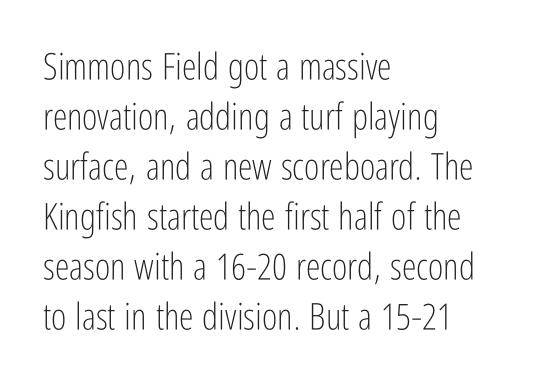
{"serif": "no", "italic": "no", "bold": "no", "weight": "light", "width": "condensed", "stroke_contrast": "low", "x_height": "medium", "monospaced": "no", "underline": "no", "align": "left", "line_spacing": "normal", "line_spacing_ratio": 1.35, "letter_spacing": "normal", "letter_spacing_em": 0.0, "glyph_px": 37}
